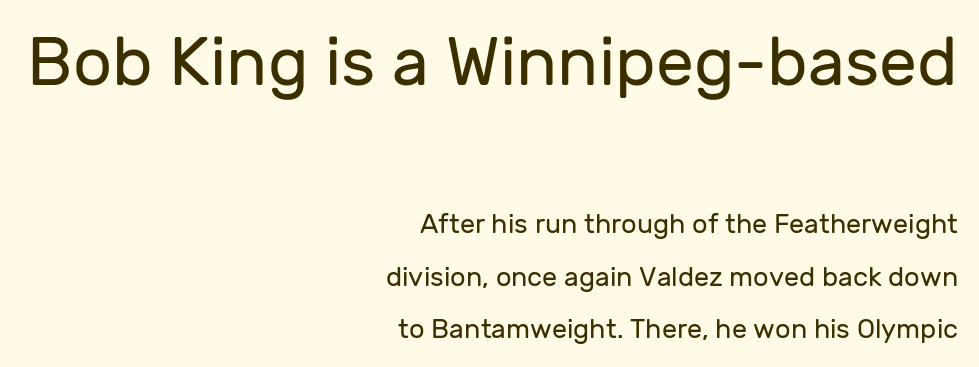
Q: Is the text bold? A: No.
Q: Is the text italic (slanted)? A: No, it is upright.
Q: Is the typeface a serif or a sans-serif typeface? A: Sans-serif.
Q: Is the text underlined? A: No.
Q: How is the paragraph aligned? A: Right-aligned.
Q: Is the spacing between letters normal or unusually wide? A: Normal.
Q: Is the spacing between lines tight, normal or loose? A: Loose.
Q: Which block of text is set in a larger size, the first (top) or the second (bottom)? A: The first (top) one.
Q: Width (condensed, normal, or wide)? A: Normal.
Q: Stroke contrast? A: Low.
Q: x-height? A: Medium.
Q: Monospaced? A: No.
